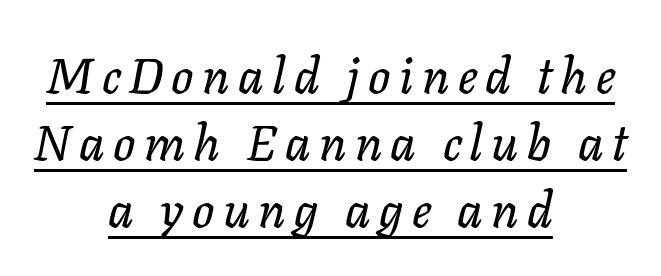
Q: Is the text italic (slanted)? A: Yes, it leans right by about 11 degrees.
Q: Is the text underlined? A: Yes.
Q: How is the paragraph aligned? A: Centered.
Q: Is the spacing between lines tight, normal or loose? A: Normal.
Q: Width (condensed, normal, or wide)? A: Normal.
Q: Stroke contrast? A: Low.
Q: x-height? A: Medium.
Q: Monospaced? A: No.
